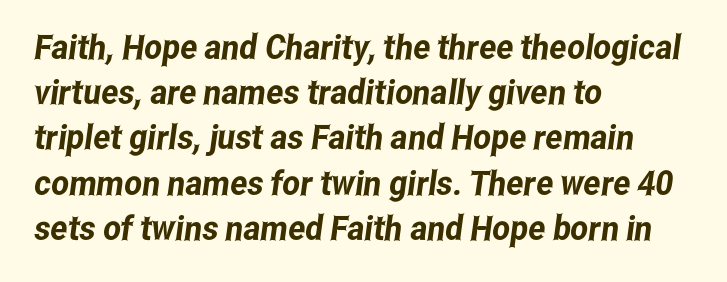
The gap between lines stays unmarked. Compared with typical paragraphs, the rows here are spaced about the same. A student would call this left alignment; a typographer would say flush left, rag right. The horizontal fit of the characters is conventional and even.
